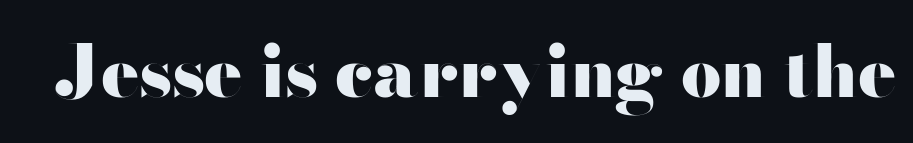
Q: Is the text bold? A: Yes.
Q: Is the text italic (slanted)? A: No, it is upright.
Q: Is the typeface a serif or a sans-serif typeface? A: Serif.
Q: Is the text underlined? A: No.
Q: Is the spacing between letters normal or unusually wide? A: Normal.
Q: Width (condensed, normal, or wide)? A: Wide.
Q: Stroke contrast? A: High.
Q: x-height? A: Small.
Q: Monospaced? A: No.
